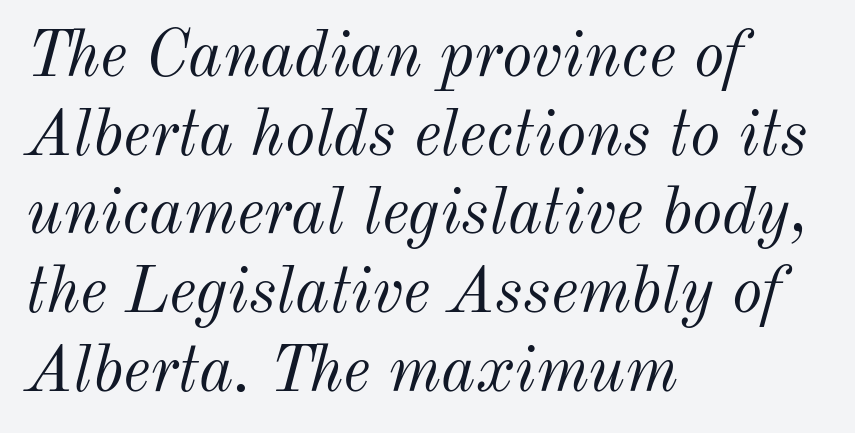
The area under the type is left untouched. The whole block is typeset with a tilt. The letters advance in unequal steps, a hallmark of proportional type. Which margin do the lines hug? The left one — the right edge is uneven. Stroke thickness stays within the range of a standard reading face or lighter.
